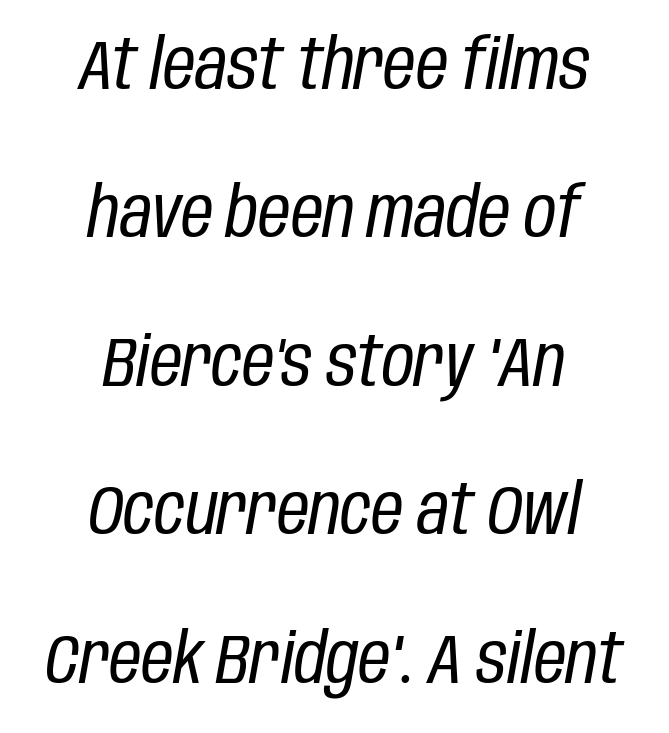
The image shows 70 px regular-weight, condensed type, italic (leaning right); set centered, loose line spacing (2.12x), normal letter spacing, not underlined; low stroke contrast and a large x-height.
